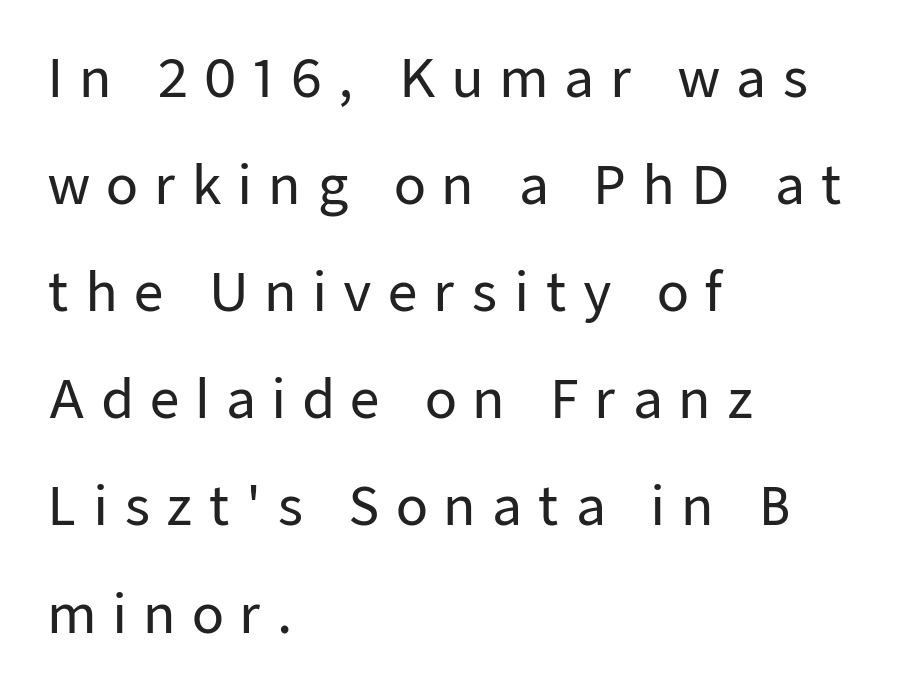
The image shows 52 px sans-serif type, upright; set left-aligned, loose line spacing (2.06x), unusually wide letter spacing (+0.3 em), not underlined; low stroke contrast and a medium x-height.
